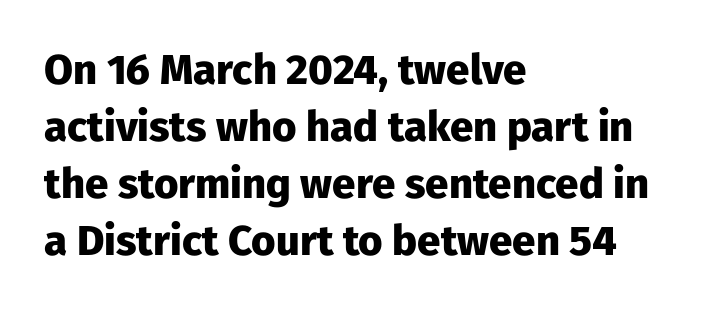
This rendering employs a face without finishing strokes, i.e., a sans-serif. Horizontal alignment here is leftward, the default for most running prose. Standard letterfit; no display-style spreading of the glyphs. This rendering features lettering with no underline. Here the designer chose a conventional face with non-uniform glyph widths. Regular leading.
